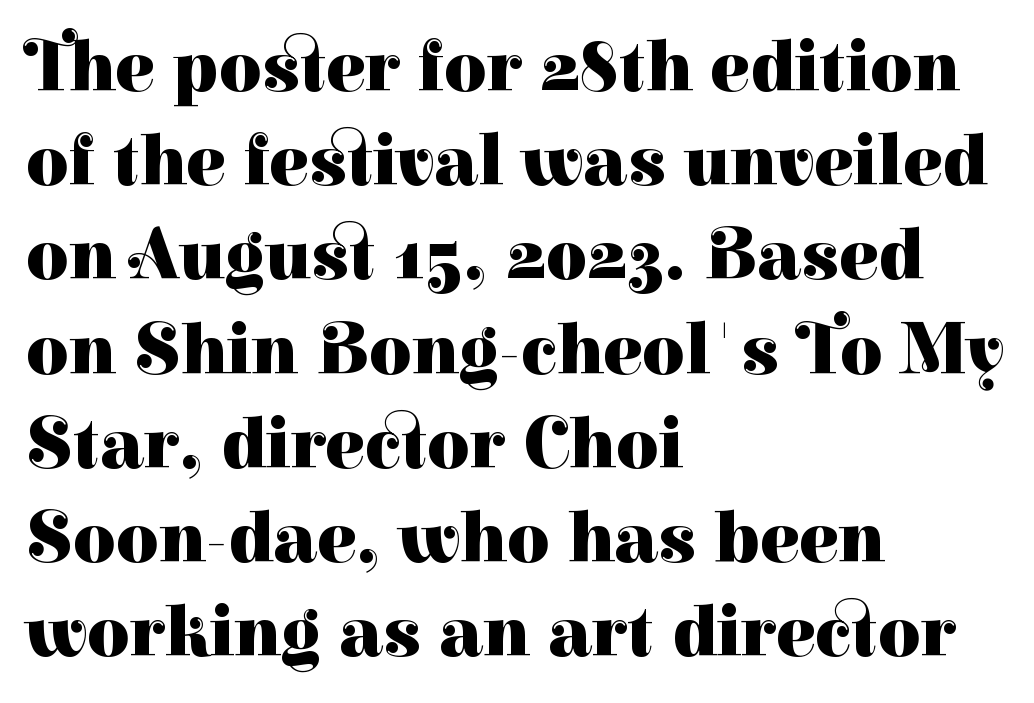
Q: Is the text bold? A: Yes.
Q: Is the text italic (slanted)? A: No, it is upright.
Q: Is the typeface a serif or a sans-serif typeface? A: Serif.
Q: Is the text underlined? A: No.
Q: How is the paragraph aligned? A: Left-aligned.
Q: Is the spacing between letters normal or unusually wide? A: Normal.
Q: Is the spacing between lines tight, normal or loose? A: Normal.
Q: Width (condensed, normal, or wide)? A: Normal.
Q: Stroke contrast? A: High.
Q: x-height? A: Medium.
Q: Monospaced? A: No.
